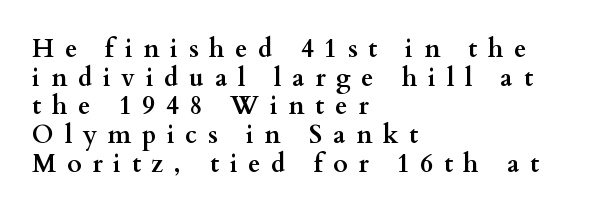
This is heavy type, rendered in bold. The leading is snug, giving the passage a crowded texture. Do the letters lean? They stand straight. Any mark beneath the type? The region is blank. This sample uses expanded letter spacing, leaving extra air between glyphs. If you drew a ruler down the left edge, every line would touch it.
